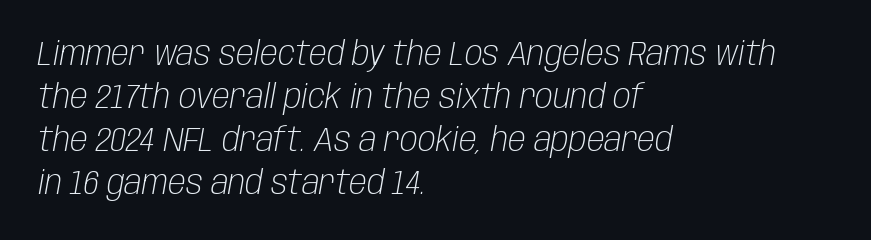
Here the designer chose a conventional face with non-uniform glyph widths. How would I describe the line gaps? Plain and ordinary. Quick note: italic. Quick note: underline off.
